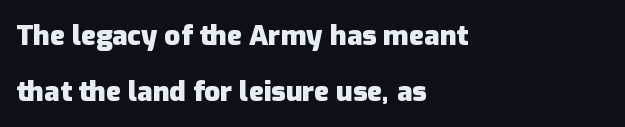
The image shows 28 px heavy sans-serif type, upright; set left-aligned, loose line spacing (1.99x), normal letter spacing, not underlined; low stroke contrast and a medium x-height.
